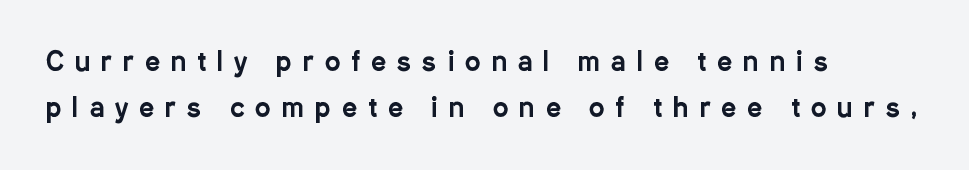
{"italic": "no", "underline": "no", "align": "left", "line_spacing_ratio": 1.77, "letter_spacing": "wide", "letter_spacing_em": 0.43, "glyph_px": 26}
